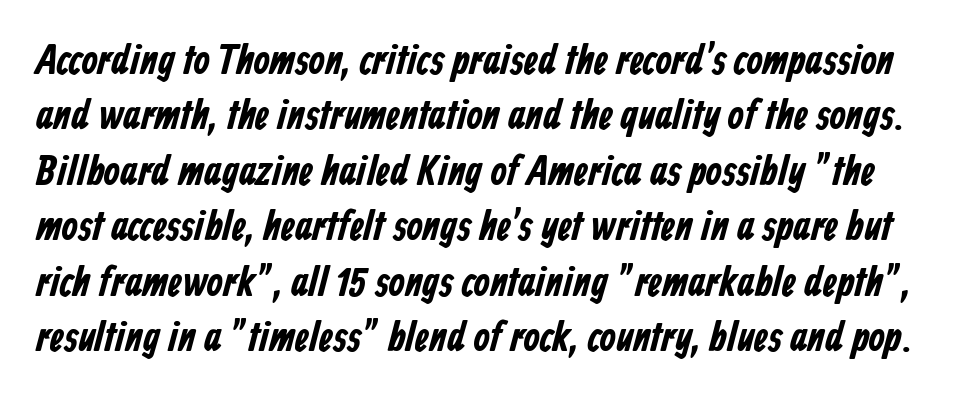
The type is set solid horizontally, with unmodified tracking. How heavy is the stroke? Heavy — this is a bold. How would I describe the line gaps? Plain and ordinary. Observe the absence of serifs on each vertical stroke in this sample. No word sits above an underline.
